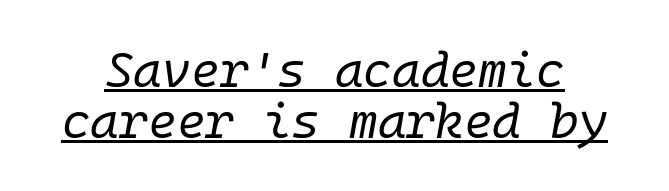
{"italic": "yes", "lean": "right", "slant_degrees": 10, "bold": "no", "weight": "regular", "width": "normal", "stroke_contrast": "low", "x_height": "medium", "monospaced": "yes", "underline": "yes", "line_spacing": "tight", "line_spacing_ratio": 1.04, "letter_spacing": "normal", "letter_spacing_em": 0.0, "glyph_px": 49}
